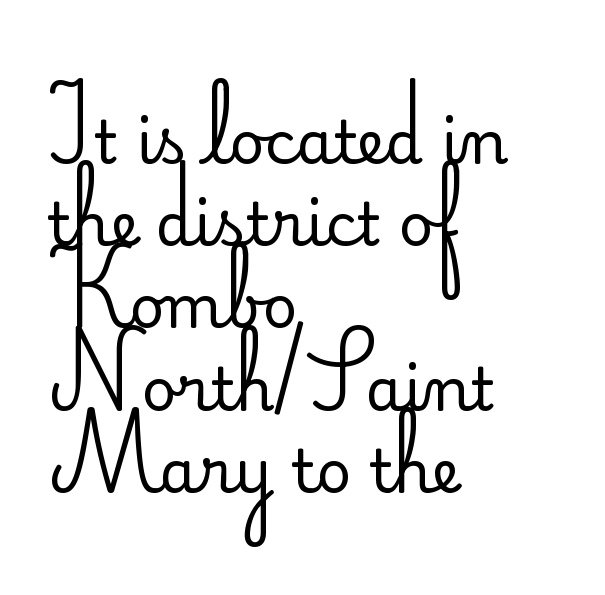
Q: Is the text bold? A: No.
Q: Is the text italic (slanted)? A: No, it is upright.
Q: Is the typeface a serif or a sans-serif typeface? A: Sans-serif.
Q: Is the text underlined? A: No.
Q: How is the paragraph aligned? A: Left-aligned.
Q: Is the spacing between letters normal or unusually wide? A: Normal.
Q: Is the spacing between lines tight, normal or loose? A: Normal.
Q: Width (condensed, normal, or wide)? A: Normal.
Q: Stroke contrast? A: Low.
Q: x-height? A: Small.
Q: Monospaced? A: No.
